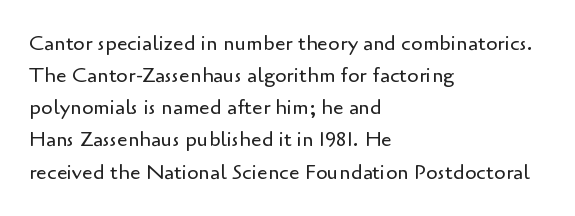
{"italic": "no", "bold": "no", "underline": "no", "align": "left", "line_spacing": "normal", "line_spacing_ratio": 1.53, "letter_spacing": "normal", "letter_spacing_em": 0.0, "glyph_px": 21}
